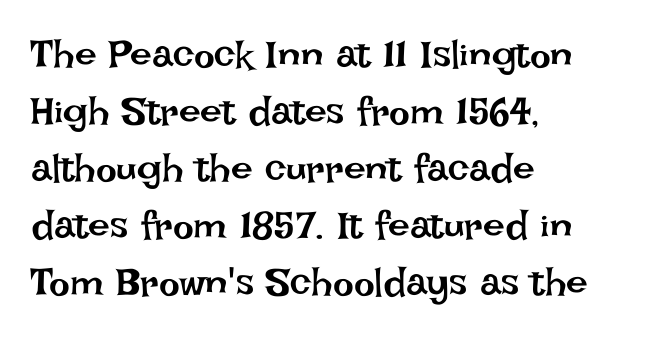
{"italic": "no", "bold": "no", "weight": "regular", "width": "normal", "stroke_contrast": "low", "x_height": "large", "monospaced": "no", "underline": "no", "align": "left", "line_spacing": "normal", "line_spacing_ratio": 1.46, "letter_spacing": "normal", "letter_spacing_em": 0.0, "glyph_px": 39}
